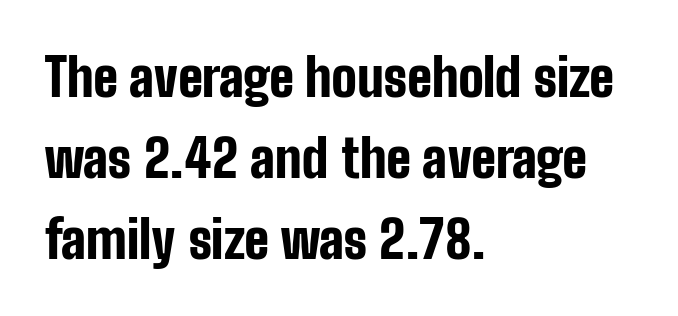
The image shows 53 px bold, condensed sans-serif type, upright; set left-aligned, normal line spacing (1.53x), normal letter spacing, not underlined; low stroke contrast and a medium x-height.
